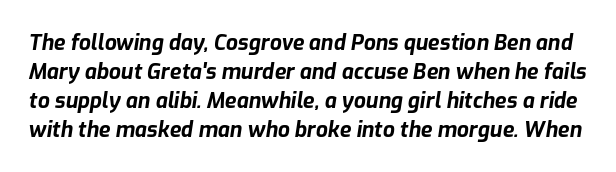
The image shows 21 px bold type, italic (leaning right); set normal line spacing (1.38x), normal letter spacing, not underlined.
